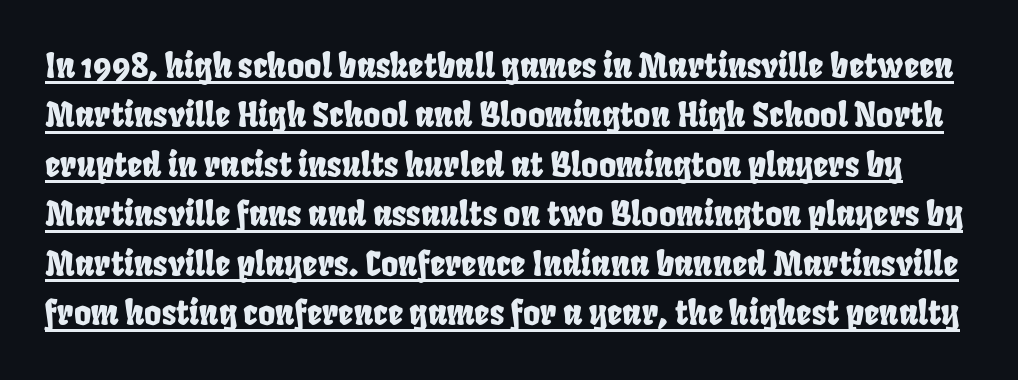
Q: Is the typeface a serif or a sans-serif typeface? A: Sans-serif.
Q: Is the text underlined? A: Yes.
Q: Is the spacing between letters normal or unusually wide? A: Normal.
Q: Is the spacing between lines tight, normal or loose? A: Normal.
Q: Width (condensed, normal, or wide)? A: Condensed.
Q: Stroke contrast? A: Low.
Q: x-height? A: Large.
Q: Monospaced? A: No.
